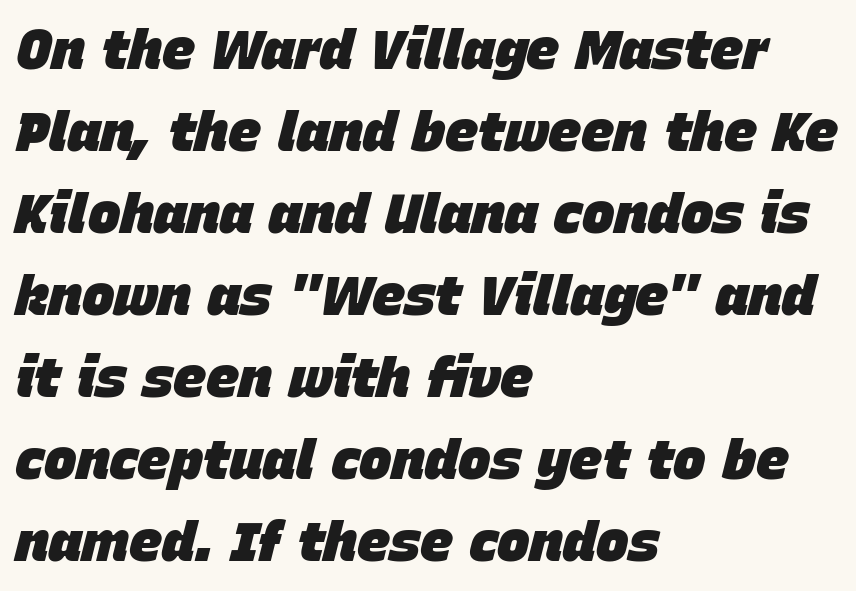
The image shows 55 px heavy type, italic (leaning right); set left-aligned, normal line spacing (1.49x), normal letter spacing, not underlined; low stroke contrast and a large x-height.
